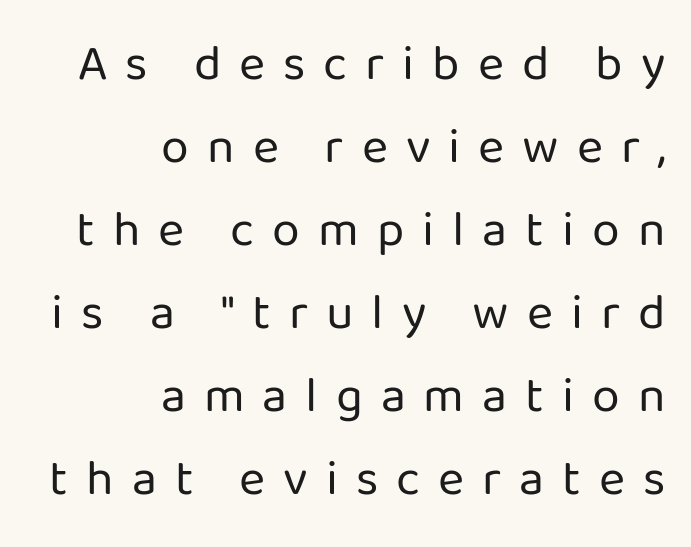
{"serif": "no", "italic": "no", "bold": "no", "weight": "regular", "width": "normal", "stroke_contrast": "low", "x_height": "medium", "monospaced": "no", "underline": "no", "align": "right", "line_spacing": "normal", "line_spacing_ratio": 1.66, "letter_spacing": "wide", "letter_spacing_em": 0.36, "glyph_px": 50}
